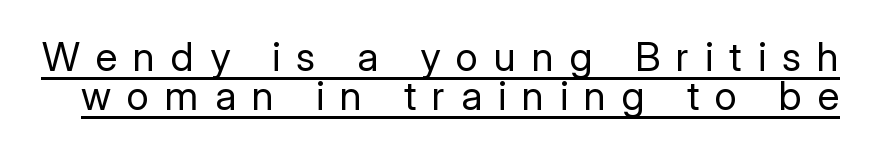
{"serif": "no", "italic": "no", "bold": "no", "weight": "regular", "width": "normal", "stroke_contrast": "low", "x_height": "medium", "monospaced": "no", "underline": "yes", "line_spacing": "tight", "line_spacing_ratio": 0.97, "letter_spacing": "wide", "letter_spacing_em": 0.4, "glyph_px": 40}
